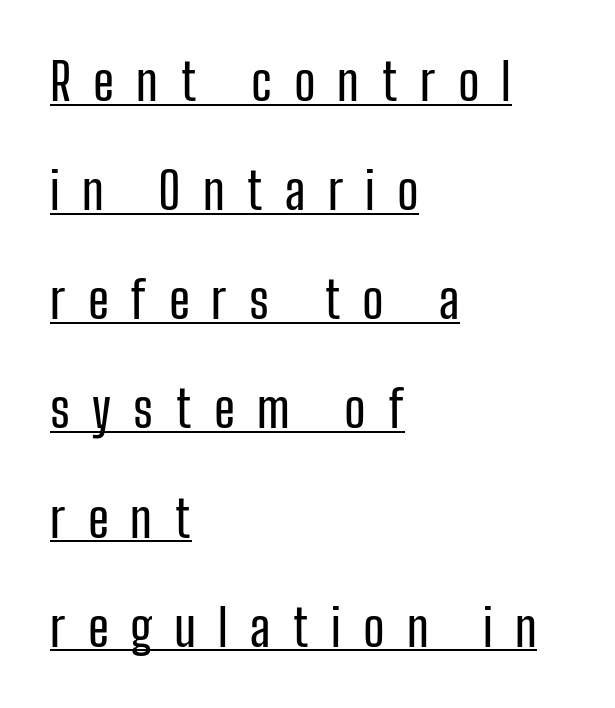
{"serif": "no", "italic": "no", "width": "condensed", "stroke_contrast": "low", "x_height": "medium", "monospaced": "no", "underline": "yes", "align": "left", "line_spacing": "loose", "line_spacing_ratio": 2.14, "letter_spacing": "wide", "letter_spacing_em": 0.43, "glyph_px": 51}
